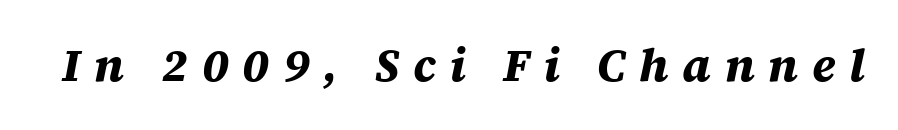
Q: Is the text bold? A: Yes.
Q: Is the text italic (slanted)? A: Yes, it leans right by about 12 degrees.
Q: Is the text underlined? A: No.
Q: Is the spacing between letters normal or unusually wide? A: Unusually wide.
Q: Width (condensed, normal, or wide)? A: Normal.
Q: Stroke contrast? A: Medium.
Q: x-height? A: Large.
Q: Monospaced? A: No.
